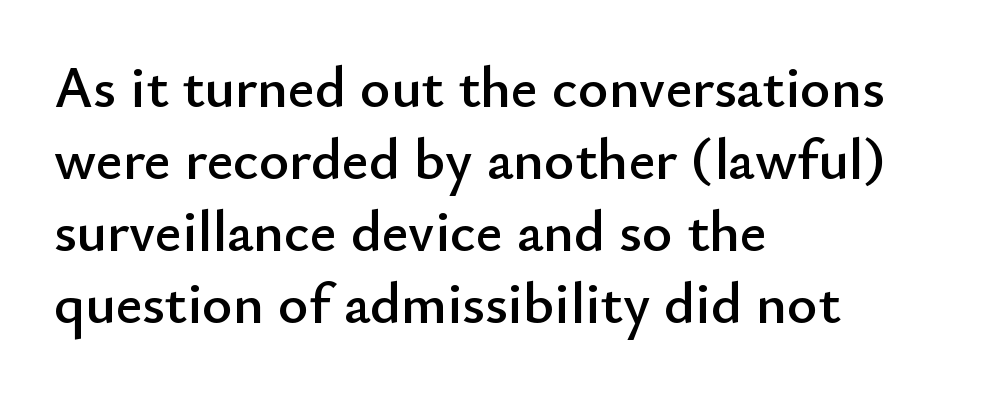
The image shows 58 px sans-serif type, upright; set left-aligned, line spacing 1.24x, normal letter spacing, not underlined; low stroke contrast and a small x-height.
